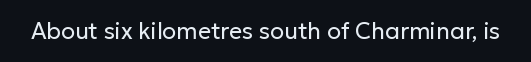
The image shows 23 px text type, upright; set normal letter spacing, not underlined.
